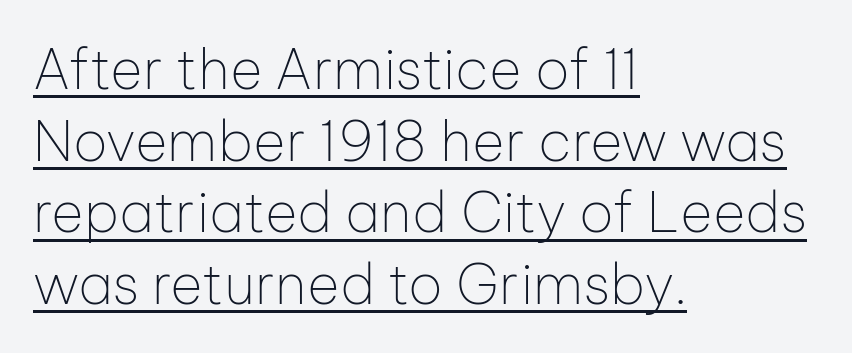
The image shows 56 px thin sans-serif type, upright; set left-aligned, normal line spacing (1.28x), normal letter spacing, underlined; low stroke contrast and a medium x-height.
